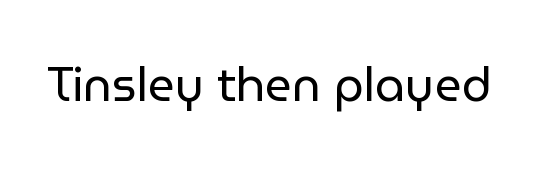
Check under the words: just untouched page. Compared with typical body copy, the letter spacing here is the same. A typesetter would call this proportional, since set widths differ per character. Vertical stems look standard width or narrower in stroke.
